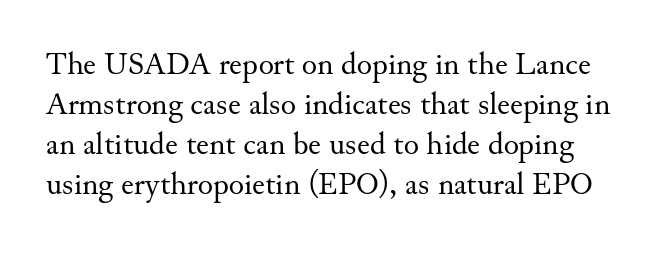
{"serif": "yes", "italic": "no", "bold": "no", "weight": "regular", "width": "normal", "stroke_contrast": "medium", "x_height": "small", "monospaced": "no", "underline": "no", "line_spacing": "normal", "line_spacing_ratio": 1.25, "letter_spacing": "normal", "letter_spacing_em": 0.0, "glyph_px": 32}
